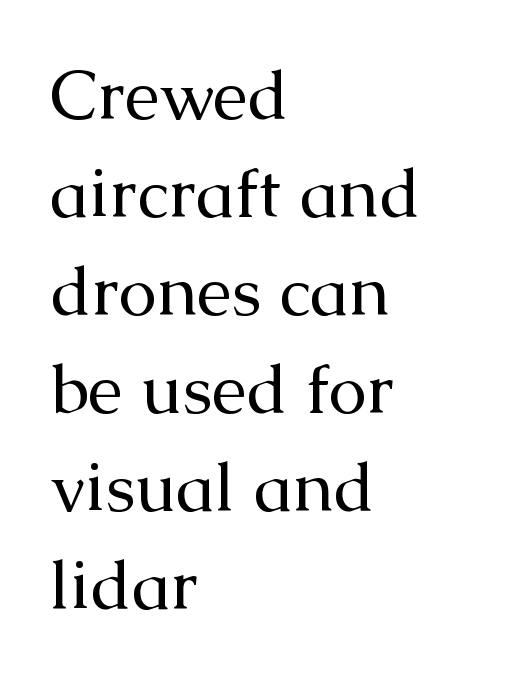
The image shows 69 px regular-weight serif type, upright; set left-aligned, normal line spacing (1.42x), normal letter spacing, not underlined; medium stroke contrast and a medium x-height.
